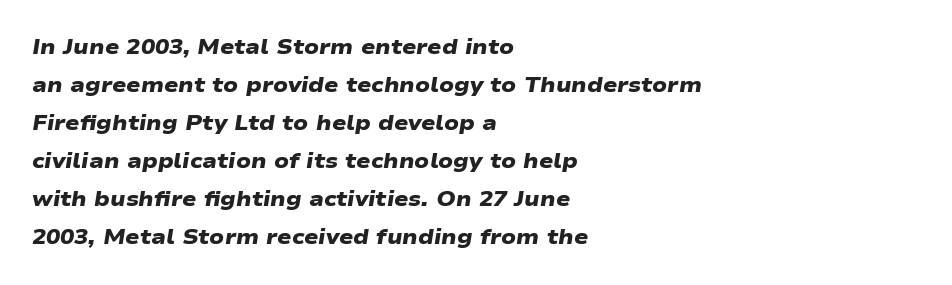
Tracking here is standard; glyphs follow each other at the usual distance. Each line starts at the same left margin while the right side varies. Anything drawn beneath the words? Only blank space. Summary of weight: heavy, a full bold.
